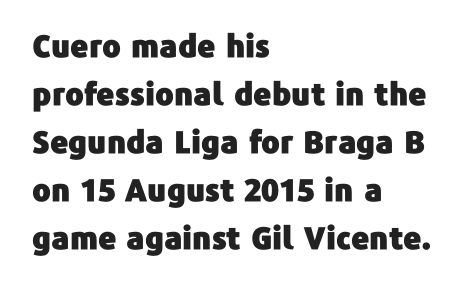
Q: Is the text italic (slanted)? A: No, it is upright.
Q: Is the typeface a serif or a sans-serif typeface? A: Sans-serif.
Q: Is the text underlined? A: No.
Q: How is the paragraph aligned? A: Left-aligned.
Q: Is the spacing between letters normal or unusually wide? A: Normal.
Q: Is the spacing between lines tight, normal or loose? A: Normal.
Q: Width (condensed, normal, or wide)? A: Normal.
Q: Stroke contrast? A: Low.
Q: x-height? A: Medium.
Q: Monospaced? A: No.
